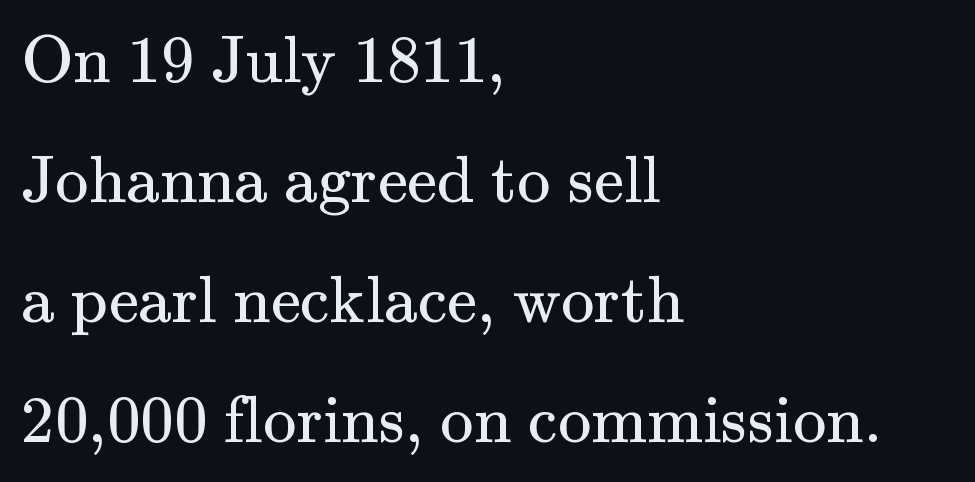
Q: Is the text bold? A: No.
Q: Is the text italic (slanted)? A: No, it is upright.
Q: Is the typeface a serif or a sans-serif typeface? A: Serif.
Q: Is the text underlined? A: No.
Q: How is the paragraph aligned? A: Left-aligned.
Q: Is the spacing between letters normal or unusually wide? A: Normal.
Q: Width (condensed, normal, or wide)? A: Normal.
Q: Stroke contrast? A: Medium.
Q: x-height? A: Small.
Q: Monospaced? A: No.
